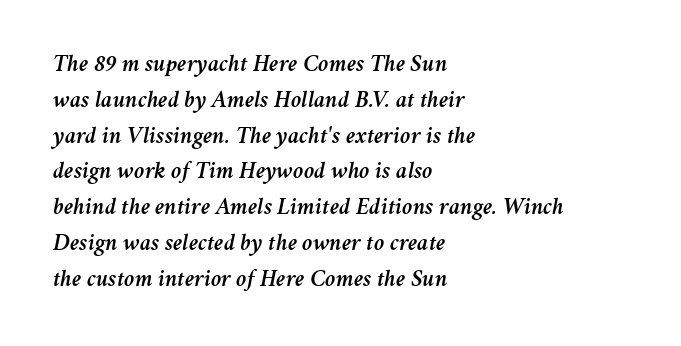
{"italic": "yes", "lean": "right", "slant_degrees": 11, "underline": "no", "align": "left", "line_spacing": "normal", "line_spacing_ratio": 1.49, "letter_spacing": "normal", "letter_spacing_em": 0.0, "glyph_px": 24}
